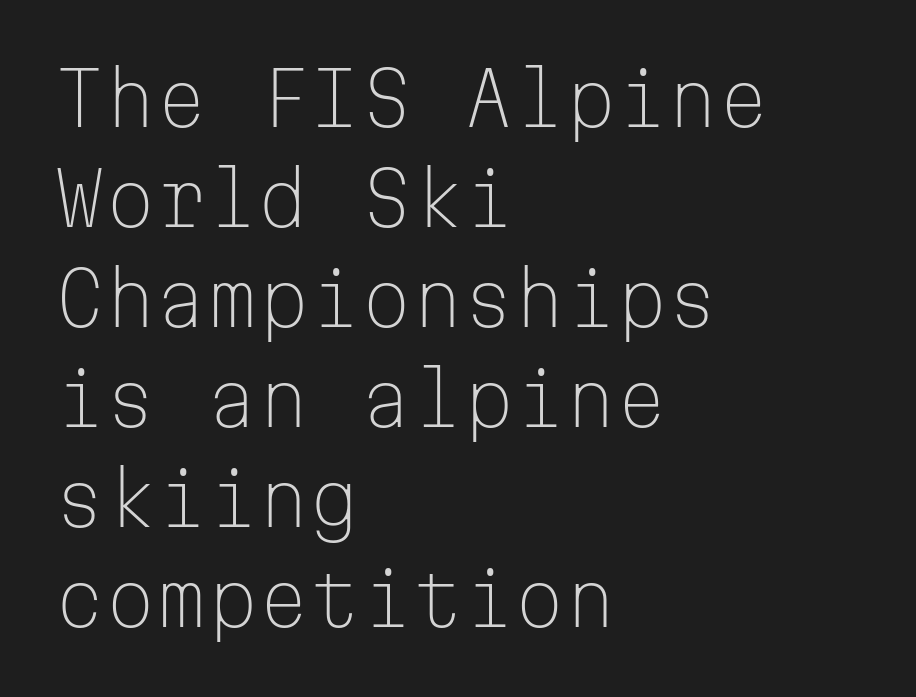
Q: Is the text bold? A: No.
Q: Is the text italic (slanted)? A: No, it is upright.
Q: Is the typeface a serif or a sans-serif typeface? A: Sans-serif.
Q: Is the text underlined? A: No.
Q: How is the paragraph aligned? A: Left-aligned.
Q: Is the spacing between letters normal or unusually wide? A: Normal.
Q: Is the spacing between lines tight, normal or loose? A: Normal.
Q: Width (condensed, normal, or wide)? A: Normal.
Q: Stroke contrast? A: Low.
Q: x-height? A: Medium.
Q: Monospaced? A: Yes.
